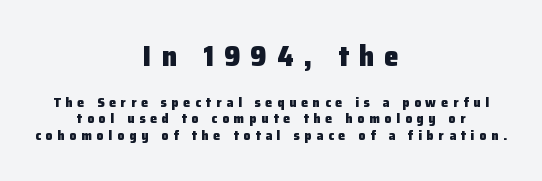
Descender tails drop into unmarked territory. This sample has the flowing, uneven cadence of proportional lettering. Serifs: no, the terminals of the letterforms are clean. There is plenty of visible air inserted between adjacent glyphs. The first block has been scaled up relative to the second. A roman cut, with each character standing at attention.
